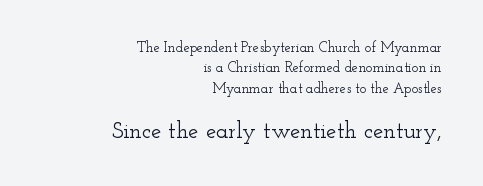
The type is set solid horizontally, with unmodified tracking. Only glyphs here, with clear space below each row. The designer gave the closing block more size than the opening block. Every character sits straight up, as roman type does. The line-height multiplier appears to be the usual default. Leftover space on each line is placed entirely before the opening word.
